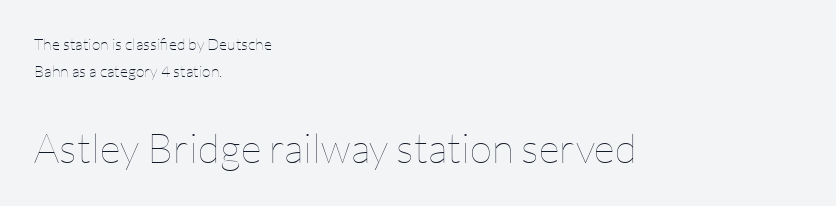
Proportional: the letters do not fall into vertical columns. Is the letter spacing exaggerated? No — it looks like the ordinary default. The font's upright variant was chosen for this text. Bare-footed words on every line.
